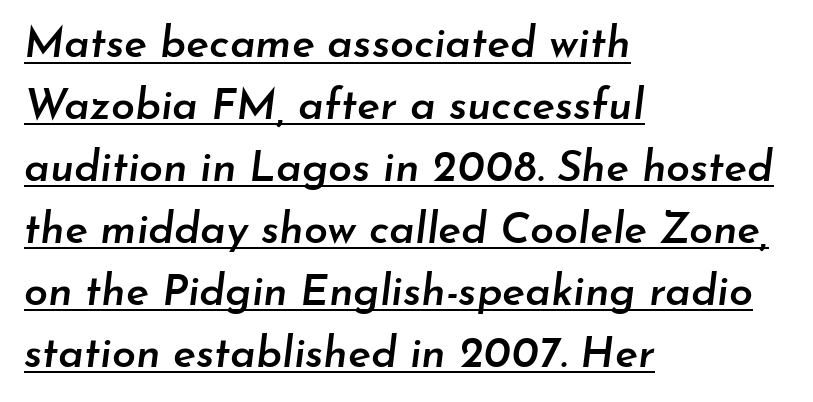
Q: Is the text bold? A: Semi-bold.
Q: Is the text italic (slanted)? A: Yes, it leans right by about 7 degrees.
Q: Is the text underlined? A: Yes.
Q: How is the paragraph aligned? A: Left-aligned.
Q: Is the spacing between letters normal or unusually wide? A: Normal.
Q: Is the spacing between lines tight, normal or loose? A: Normal.
Q: Width (condensed, normal, or wide)? A: Normal.
Q: Stroke contrast? A: Low.
Q: x-height? A: Small.
Q: Monospaced? A: No.
